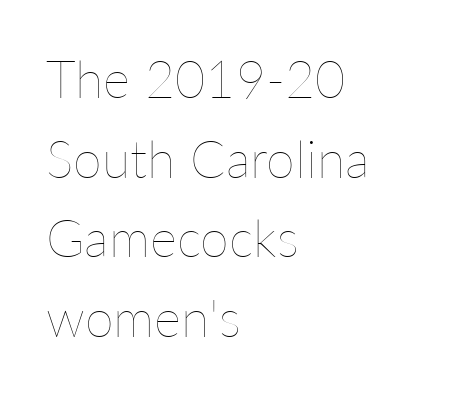
The image shows 52 px thin type, upright; set left-aligned, normal line spacing (1.53x), normal letter spacing, not underlined; low stroke contrast and a medium x-height.
